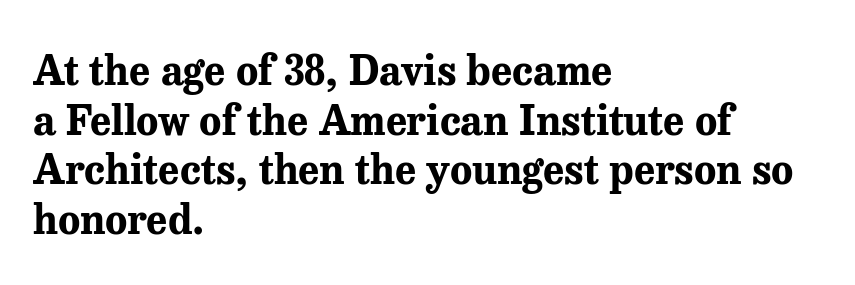
Q: Is the text bold? A: Yes.
Q: Is the text italic (slanted)? A: No, it is upright.
Q: Is the typeface a serif or a sans-serif typeface? A: Serif.
Q: Is the text underlined? A: No.
Q: How is the paragraph aligned? A: Left-aligned.
Q: Is the spacing between letters normal or unusually wide? A: Normal.
Q: Width (condensed, normal, or wide)? A: Normal.
Q: Stroke contrast? A: Medium.
Q: x-height? A: Medium.
Q: Monospaced? A: No.
